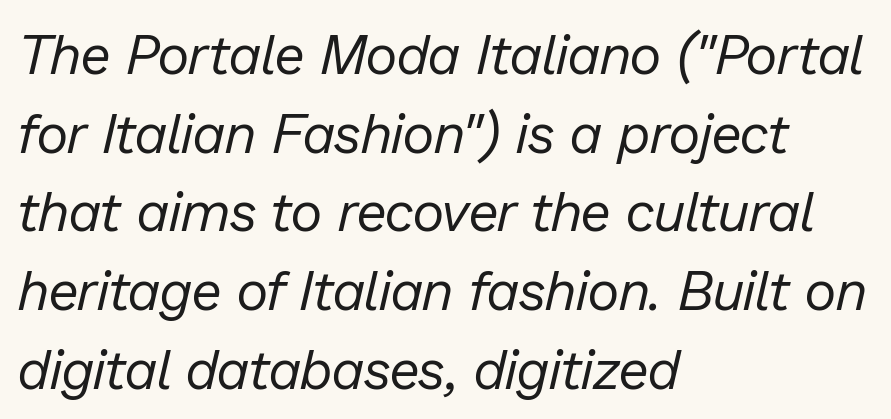
The image shows 55 px regular-weight type, italic (leaning right); set left-aligned, normal line spacing (1.43x), normal letter spacing, not underlined; low stroke contrast and a medium x-height.
